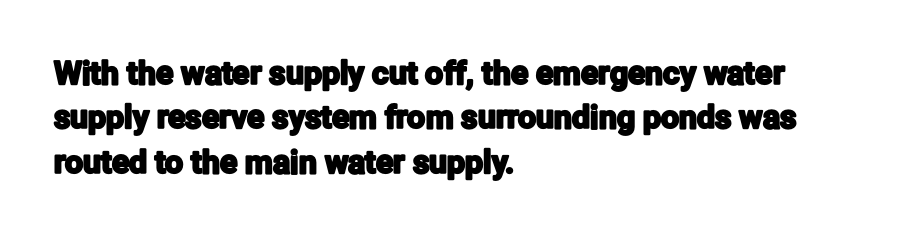
Q: Is the text italic (slanted)? A: No, it is upright.
Q: Is the typeface a serif or a sans-serif typeface? A: Sans-serif.
Q: Is the text underlined? A: No.
Q: How is the paragraph aligned? A: Left-aligned.
Q: Is the spacing between letters normal or unusually wide? A: Normal.
Q: Is the spacing between lines tight, normal or loose? A: Normal.
Q: Width (condensed, normal, or wide)? A: Condensed.
Q: Stroke contrast? A: Low.
Q: x-height? A: Medium.
Q: Monospaced? A: No.
